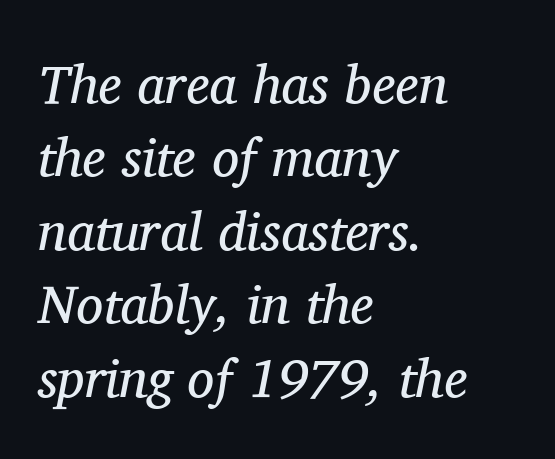
Q: Is the text bold? A: No.
Q: Is the text italic (slanted)? A: Yes, it leans right by about 11 degrees.
Q: Is the typeface a serif or a sans-serif typeface? A: Serif.
Q: Is the text underlined? A: No.
Q: How is the paragraph aligned? A: Left-aligned.
Q: Is the spacing between letters normal or unusually wide? A: Normal.
Q: Is the spacing between lines tight, normal or loose? A: Normal.
Q: Width (condensed, normal, or wide)? A: Normal.
Q: Stroke contrast? A: Medium.
Q: x-height? A: Medium.
Q: Monospaced? A: No.
